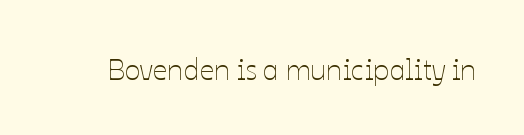
{"italic": "no", "bold": "no", "weight": "thin", "width": "normal", "stroke_contrast": "low", "x_height": "medium", "monospaced": "no", "underline": "no", "letter_spacing": "normal", "letter_spacing_em": 0.0, "glyph_px": 29}
